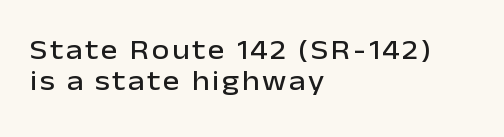
Quick note: not italic, upright. Teacher's note: observe the even left margin — that is flush-left alignment. Descenders hang freely into open space. These lines are rendered in a variable-pitch font. Regarding leading, the lines here are crowded together. The letters carry no serifs — their stems end cleanly without finishing strokes.
